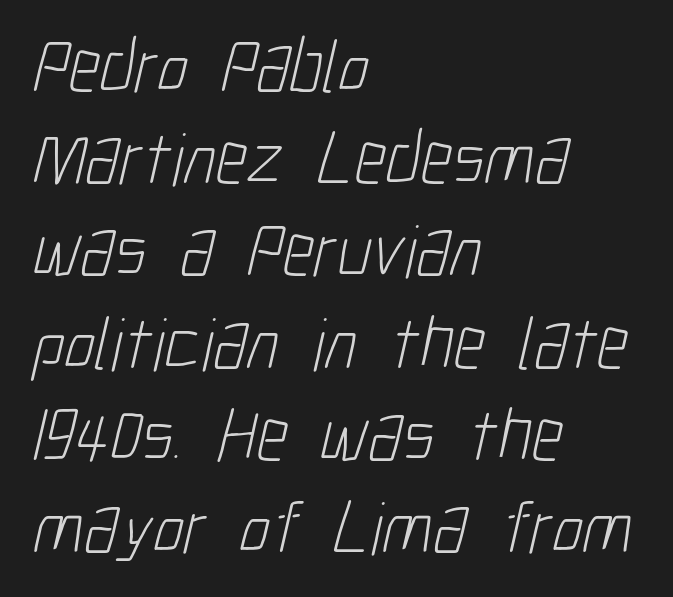
The image shows 75 px light, condensed sans-serif type; set left-aligned, line spacing 1.23x, normal letter spacing, not underlined; low stroke contrast and a medium x-height.
